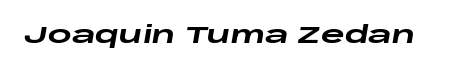
{"italic": "yes", "lean": "right", "slant_degrees": 10, "bold": "yes", "underline": "no", "letter_spacing": "normal", "letter_spacing_em": 0.0, "glyph_px": 23}
